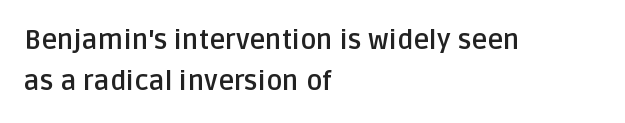
Q: Is the text bold? A: Yes.
Q: Is the text italic (slanted)? A: No, it is upright.
Q: Is the text underlined? A: No.
Q: How is the paragraph aligned? A: Left-aligned.
Q: Is the spacing between letters normal or unusually wide? A: Normal.
Q: Is the spacing between lines tight, normal or loose? A: Normal.
